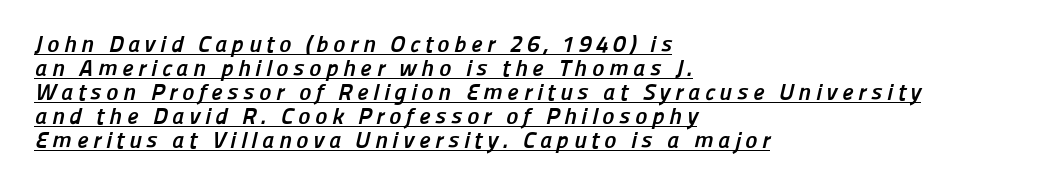
Q: Is the text bold? A: Yes.
Q: Is the text underlined? A: Yes.
Q: How is the paragraph aligned? A: Left-aligned.
Q: Is the spacing between letters normal or unusually wide? A: Unusually wide.
Q: Is the spacing between lines tight, normal or loose? A: Tight.
